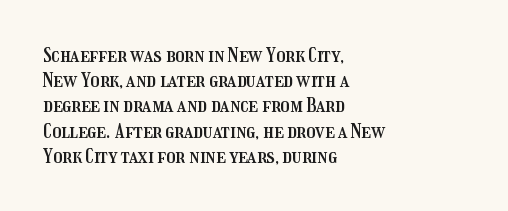
{"italic": "no", "underline": "no", "align": "left", "line_spacing": "normal", "line_spacing_ratio": 1.26, "letter_spacing": "normal", "letter_spacing_em": 0.0, "glyph_px": 20}
